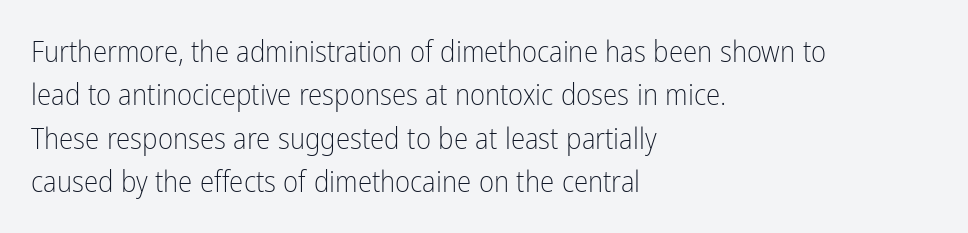
The image shows 29 px light, condensed sans-serif type, upright; set left-aligned, normal line spacing (1.5x), normal letter spacing, not underlined; low stroke contrast and a medium x-height.
